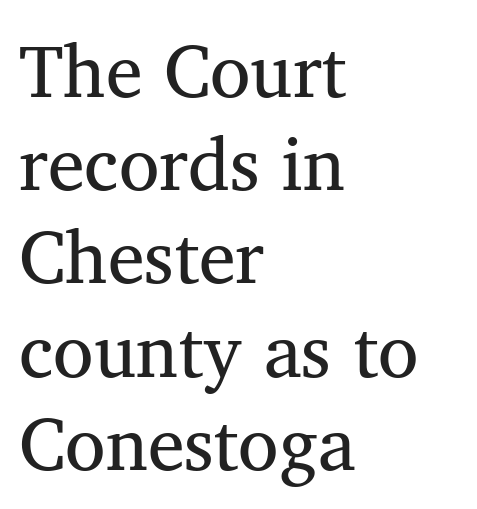
Default kerning and tracking; the words read as compact shapes. Just letters on the line, the space beneath them empty. Character widths vary here, with narrow letters taking less room than wide ones. What's the leading like? Ordinary, nothing unusual.
